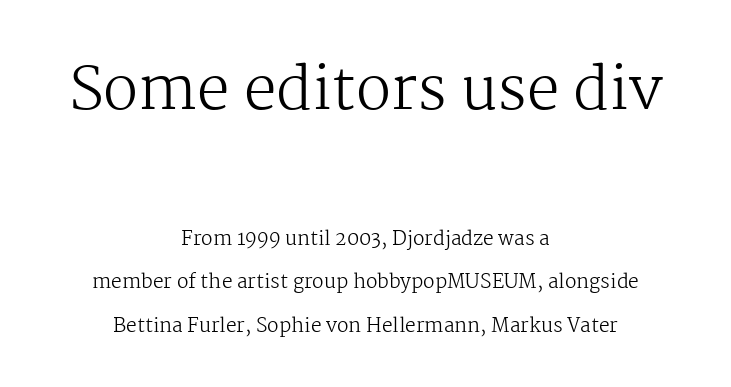
{"serif": "yes", "italic": "no", "bold": "no", "weight": "regular", "width": "normal", "stroke_contrast": "medium", "x_height": "medium", "monospaced": "no", "underline": "no", "align": "center", "line_spacing": "loose", "line_spacing_ratio": 2.3, "letter_spacing": "normal", "letter_spacing_em": 0.0, "larger_block": "first", "size_ratio": 3.05, "glyph_px": 58}
